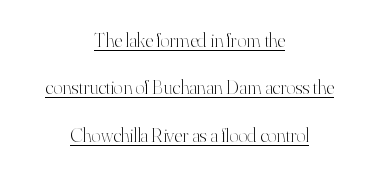
The image shows 20 px text type, upright; set centered, loose line spacing (2.37x), normal letter spacing, underlined.
